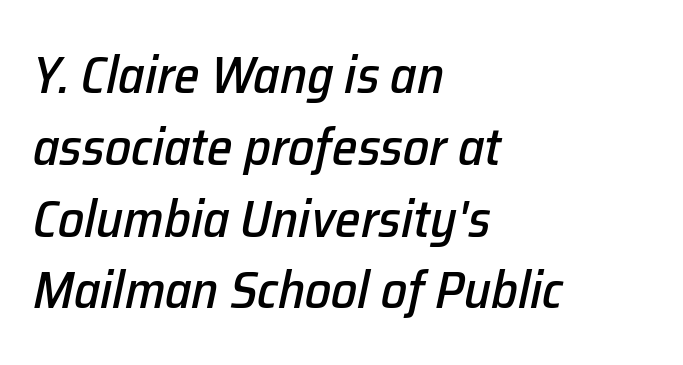
The image shows 52 px text type, italic (leaning right); set left-aligned, normal line spacing (1.38x), normal letter spacing, not underlined; low stroke contrast and a medium x-height.
